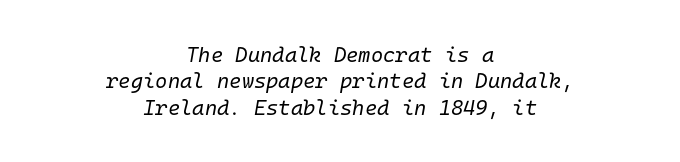
Weight: in the light-to-regular range. Tall strokes in this sample are angled rather than plumb. Letter spacing: default. Interline gaps are of average width in this sample. The paragraph has two soft edges and a firm central axis. Descenders hang freely into open space.
